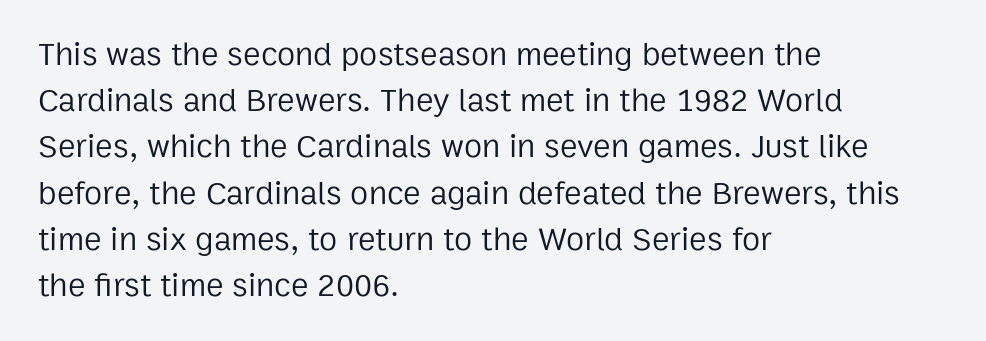
The image shows 33 px regular-weight sans-serif type, upright; set left-aligned, normal line spacing (1.4x), normal letter spacing, not underlined; low stroke contrast and a medium x-height.
